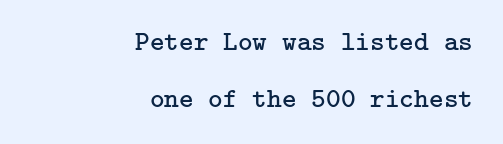
The typesetter chose a ragged-left arrangement here. The block of text is sparse from top to bottom, with ample space between rows. Plain, unruled lines of type. A light-to-regular cut is what we see here.
